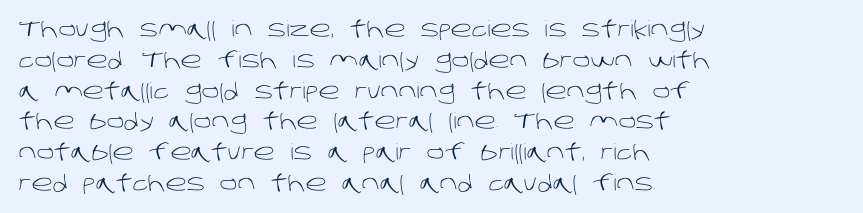
{"bold": "no", "underline": "no", "align": "left", "line_spacing": "normal", "line_spacing_ratio": 1.4, "letter_spacing": "normal", "letter_spacing_em": 0.0, "glyph_px": 22}
